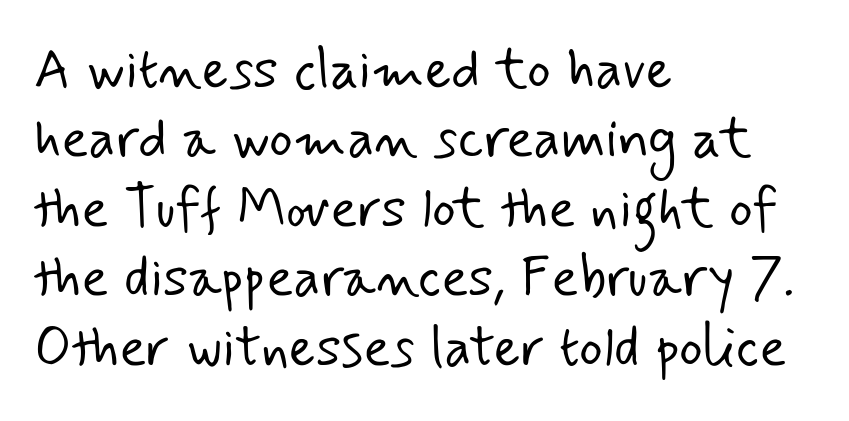
Q: Is the text bold? A: No.
Q: Is the typeface a serif or a sans-serif typeface? A: Sans-serif.
Q: Is the text underlined? A: No.
Q: How is the paragraph aligned? A: Left-aligned.
Q: Is the spacing between letters normal or unusually wide? A: Normal.
Q: Width (condensed, normal, or wide)? A: Normal.
Q: Stroke contrast? A: Low.
Q: x-height? A: Small.
Q: Monospaced? A: No.
